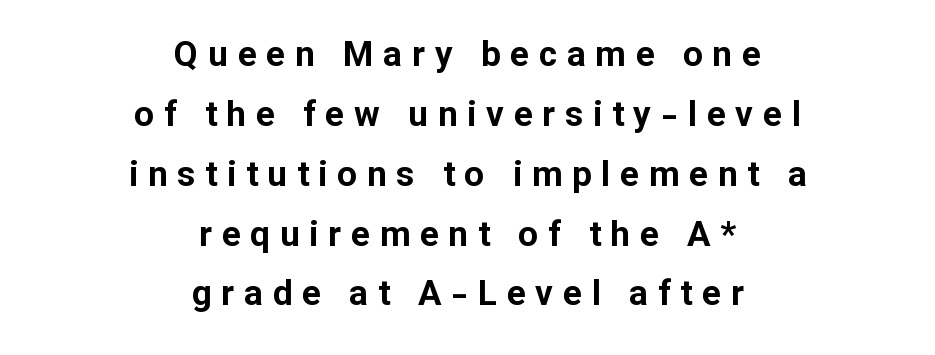
Q: Is the text bold? A: Yes.
Q: Is the text italic (slanted)? A: No, it is upright.
Q: Is the typeface a serif or a sans-serif typeface? A: Sans-serif.
Q: Is the text underlined? A: No.
Q: How is the paragraph aligned? A: Centered.
Q: Is the spacing between letters normal or unusually wide? A: Unusually wide.
Q: Width (condensed, normal, or wide)? A: Normal.
Q: Stroke contrast? A: Low.
Q: x-height? A: Medium.
Q: Monospaced? A: No.
